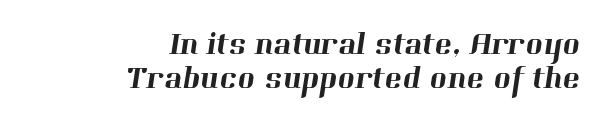
The image shows 33 px serif type; set right-aligned, tight line spacing (1.03x), normal letter spacing, not underlined; high stroke contrast and a medium x-height.
